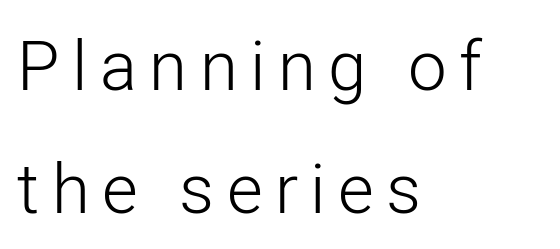
Q: Is the text bold? A: No.
Q: Is the text italic (slanted)? A: No, it is upright.
Q: Is the typeface a serif or a sans-serif typeface? A: Sans-serif.
Q: Is the text underlined? A: No.
Q: How is the paragraph aligned? A: Left-aligned.
Q: Width (condensed, normal, or wide)? A: Normal.
Q: Stroke contrast? A: Low.
Q: x-height? A: Medium.
Q: Monospaced? A: No.
